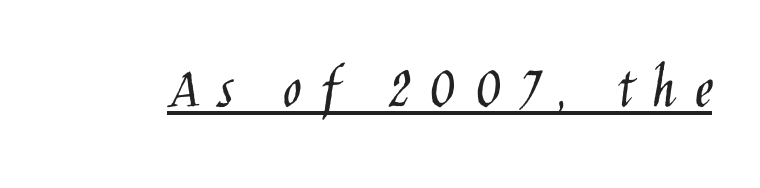
{"serif": "no", "bold": "no", "weight": "light", "width": "condensed", "stroke_contrast": "low", "x_height": "large", "monospaced": "no", "underline": "yes", "letter_spacing": "wide", "letter_spacing_em": 0.29, "glyph_px": 63}
